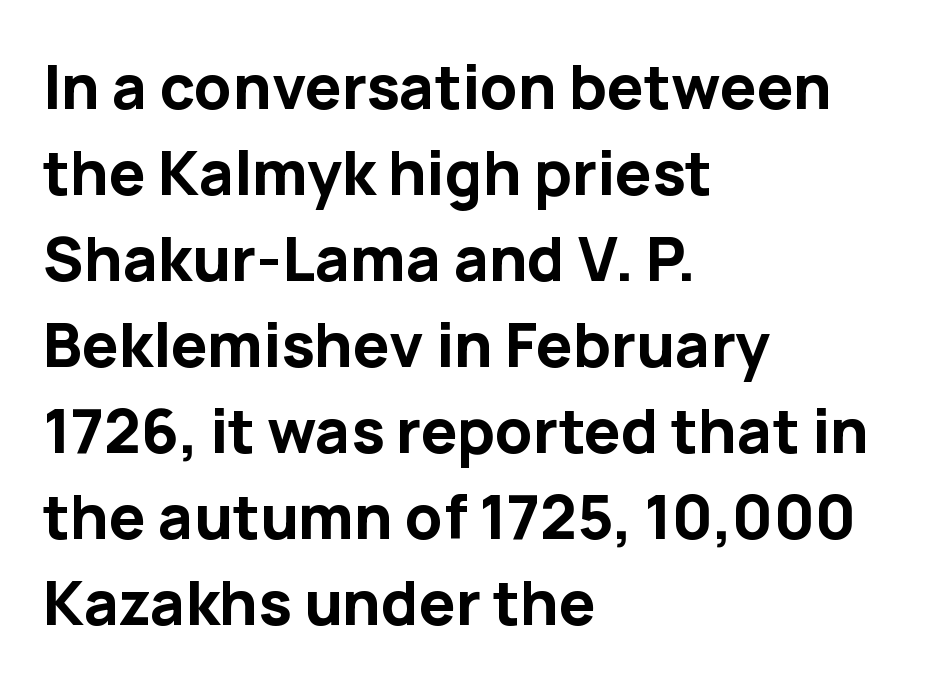
The image shows 61 px bold sans-serif type, upright; set left-aligned, normal line spacing (1.41x), normal letter spacing, not underlined; low stroke contrast and a medium x-height.
